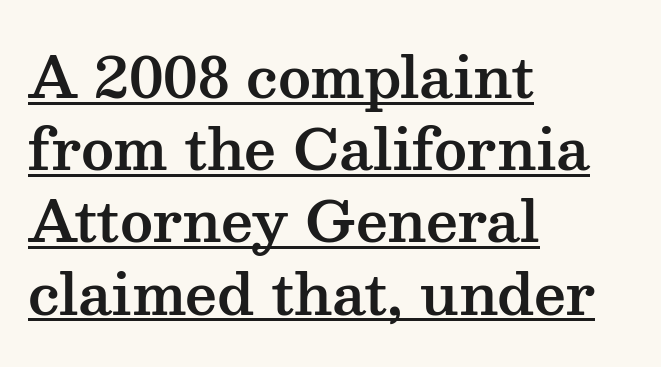
Q: Is the text italic (slanted)? A: No, it is upright.
Q: Is the typeface a serif or a sans-serif typeface? A: Serif.
Q: Is the text underlined? A: Yes.
Q: How is the paragraph aligned? A: Left-aligned.
Q: Is the spacing between letters normal or unusually wide? A: Normal.
Q: Is the spacing between lines tight, normal or loose? A: Normal.
Q: Width (condensed, normal, or wide)? A: Wide.
Q: Stroke contrast? A: Medium.
Q: x-height? A: Medium.
Q: Monospaced? A: No.
